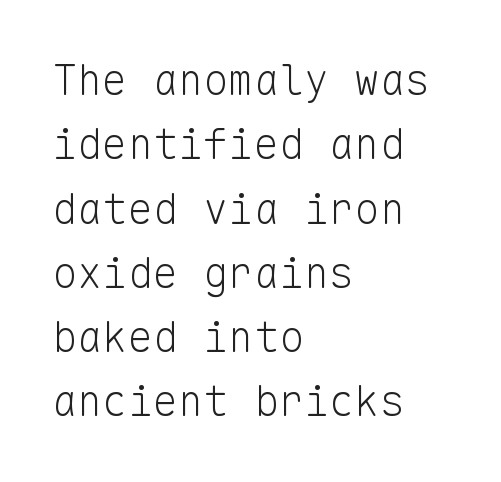
{"serif": "no", "italic": "no", "bold": "no", "weight": "light", "width": "normal", "stroke_contrast": "low", "x_height": "medium", "monospaced": "yes", "underline": "no", "align": "left", "line_spacing": "normal", "line_spacing_ratio": 1.53, "letter_spacing": "normal", "letter_spacing_em": 0.0, "glyph_px": 42}
